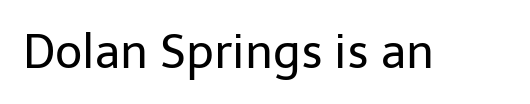
The image shows 47 px regular-weight sans-serif type, upright; set normal letter spacing, not underlined; low stroke contrast and a medium x-height.
